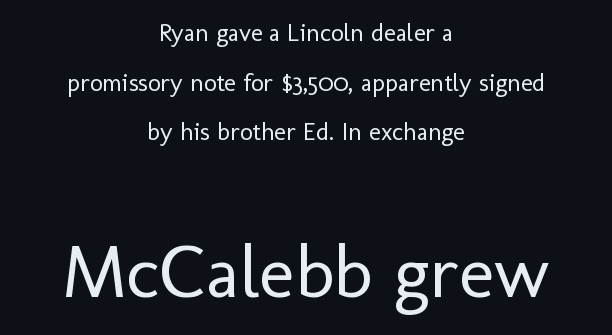
The image shows 75 px regular-weight sans-serif type, upright; set centered, loose line spacing (1.99x), normal letter spacing, not underlined; the second (bottom) block is 3.0x larger; low stroke contrast and a medium x-height.
